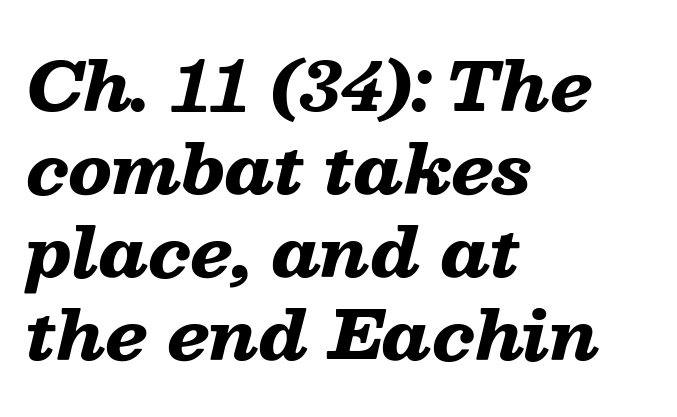
Spacing verdict: proportional, widths tailored to each character. The letters are slanted; this is an italic face. Anything drawn beneath the words? Only blank space. The text block is weighted toward the left margin, trailing off unevenly rightward. Glyph-to-glyph distance matches everyday printed text. I'd describe the lettering as bold — thick and assertive.
